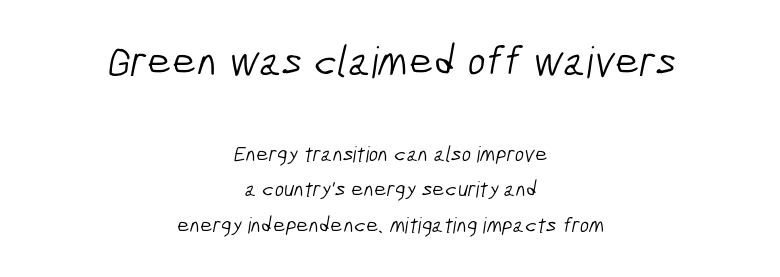
The image shows 43 px light, condensed sans-serif type; set centered, normal line spacing (1.6x), normal letter spacing, not underlined; the first (top) block is 1.95x larger; low stroke contrast and a medium x-height.
